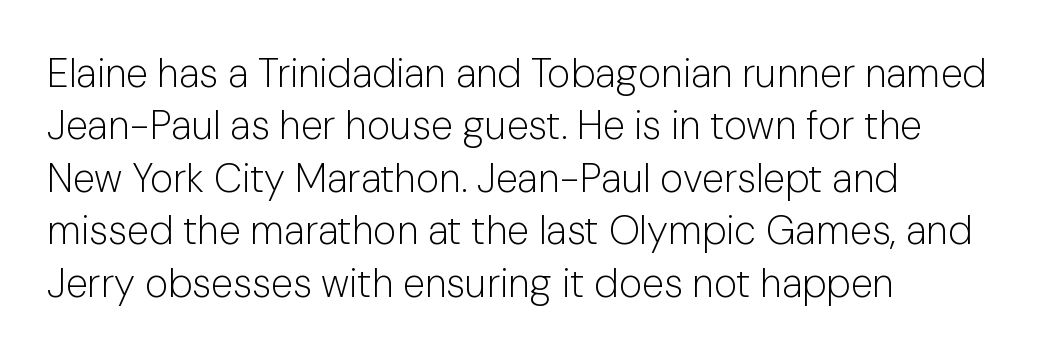
Q: Is the text bold? A: No.
Q: Is the text italic (slanted)? A: No, it is upright.
Q: Is the typeface a serif or a sans-serif typeface? A: Sans-serif.
Q: Is the text underlined? A: No.
Q: How is the paragraph aligned? A: Left-aligned.
Q: Is the spacing between letters normal or unusually wide? A: Normal.
Q: Is the spacing between lines tight, normal or loose? A: Normal.
Q: Width (condensed, normal, or wide)? A: Normal.
Q: Stroke contrast? A: Low.
Q: x-height? A: Medium.
Q: Monospaced? A: No.
